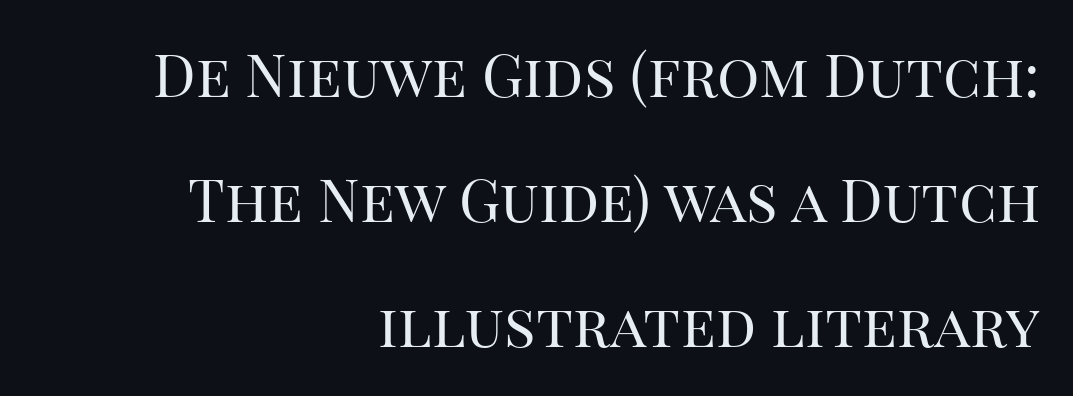
The image shows 59 px regular-weight serif type, upright; set right-aligned, loose line spacing (2.12x), normal letter spacing, not underlined; high stroke contrast and a large x-height.
